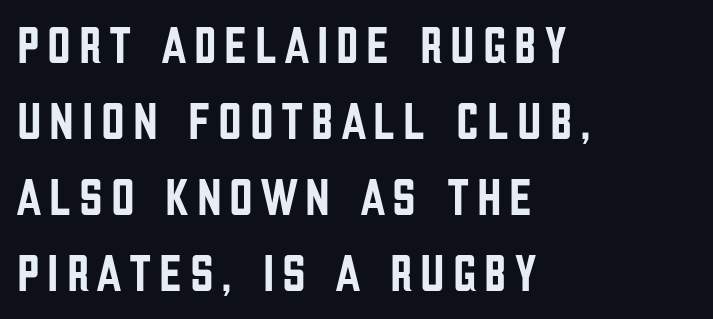
The image shows 52 px condensed sans-serif type, upright; set left-aligned, normal line spacing (1.46x), not underlined; low stroke contrast and a large x-height.
